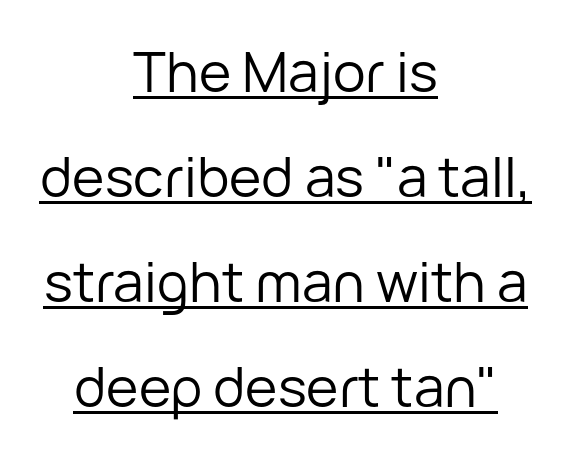
Q: Is the text bold? A: No.
Q: Is the text italic (slanted)? A: No, it is upright.
Q: Is the typeface a serif or a sans-serif typeface? A: Sans-serif.
Q: Is the text underlined? A: Yes.
Q: How is the paragraph aligned? A: Centered.
Q: Is the spacing between letters normal or unusually wide? A: Normal.
Q: Is the spacing between lines tight, normal or loose? A: Loose.
Q: Width (condensed, normal, or wide)? A: Normal.
Q: Stroke contrast? A: Low.
Q: x-height? A: Medium.
Q: Monospaced? A: No.
